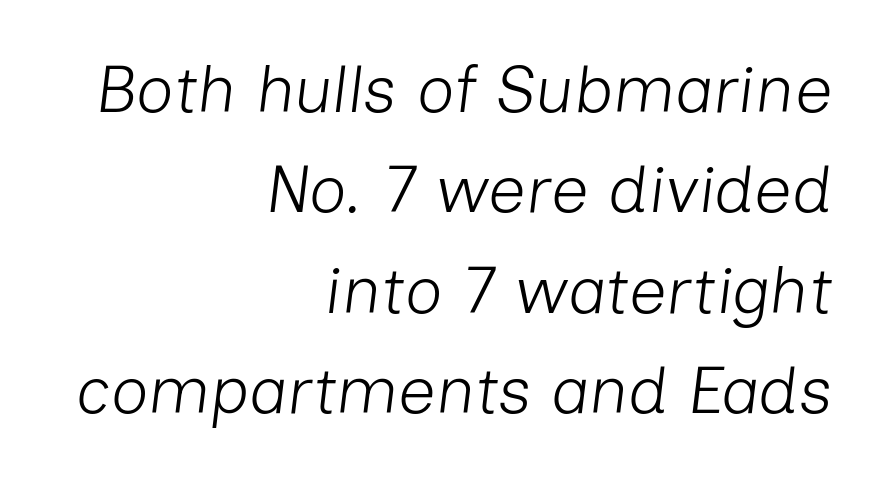
Q: Is the text bold? A: No.
Q: Is the text italic (slanted)? A: Yes, it leans right by about 7 degrees.
Q: Is the text underlined? A: No.
Q: How is the paragraph aligned? A: Right-aligned.
Q: Is the spacing between letters normal or unusually wide? A: Normal.
Q: Is the spacing between lines tight, normal or loose? A: Normal.
Q: Width (condensed, normal, or wide)? A: Normal.
Q: Stroke contrast? A: Low.
Q: x-height? A: Medium.
Q: Monospaced? A: No.
